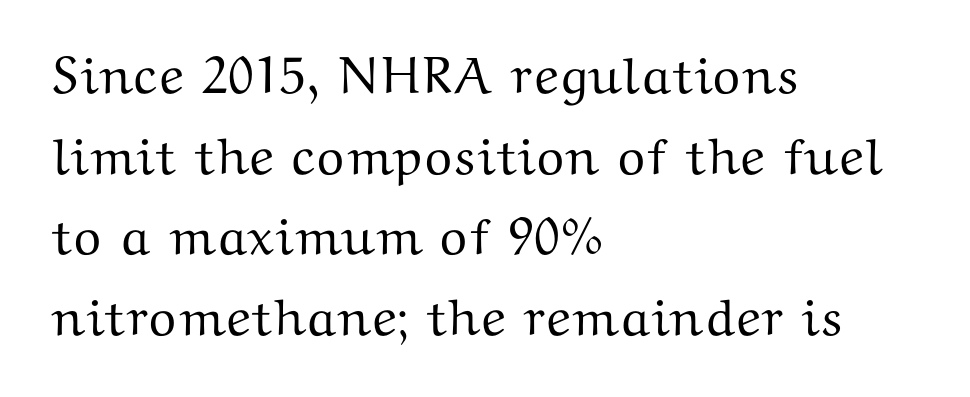
Q: Is the text italic (slanted)? A: No, it is upright.
Q: Is the typeface a serif or a sans-serif typeface? A: Serif.
Q: Is the text underlined? A: No.
Q: How is the paragraph aligned? A: Left-aligned.
Q: Is the spacing between letters normal or unusually wide? A: Normal.
Q: Is the spacing between lines tight, normal or loose? A: Normal.
Q: Width (condensed, normal, or wide)? A: Wide.
Q: Stroke contrast? A: Medium.
Q: x-height? A: Medium.
Q: Monospaced? A: No.
